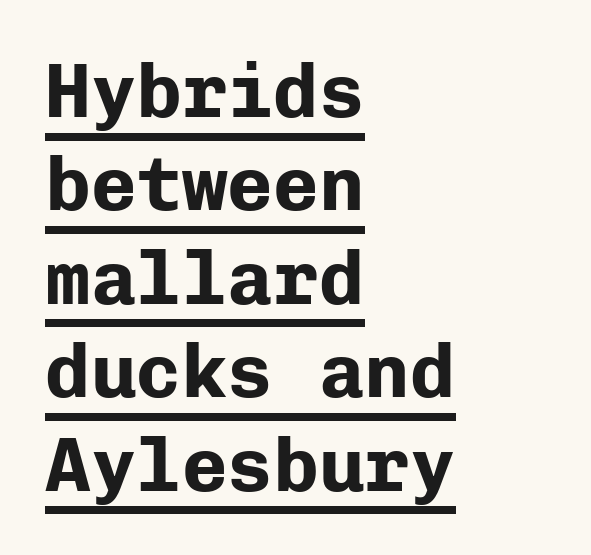
The image shows 76 px bold sans-serif type, upright, monospaced; set left-aligned, line spacing 1.23x, normal letter spacing, underlined; low stroke contrast and a medium x-height.
